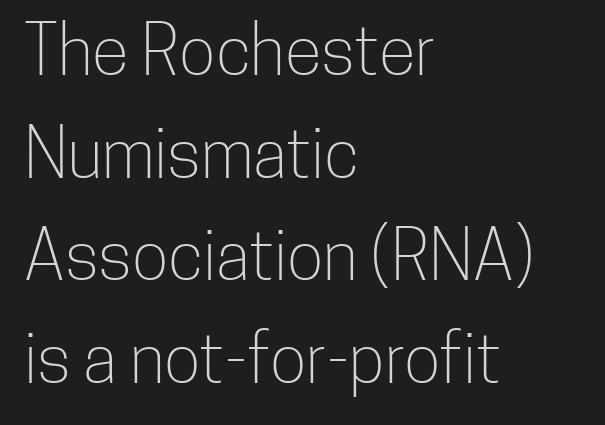
{"serif": "no", "italic": "no", "bold": "no", "weight": "light", "width": "condensed", "stroke_contrast": "low", "x_height": "medium", "monospaced": "no", "underline": "no", "align": "left", "line_spacing": "normal", "line_spacing_ratio": 1.51, "letter_spacing": "normal", "letter_spacing_em": 0.0, "glyph_px": 68}
